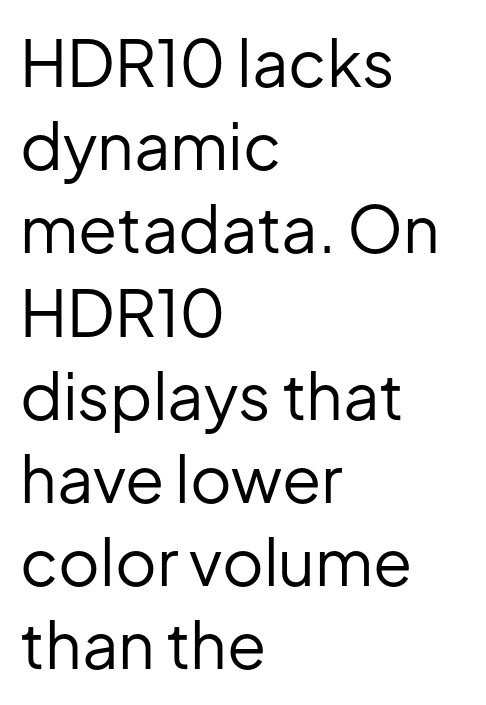
Q: Is the text bold? A: No.
Q: Is the text italic (slanted)? A: No, it is upright.
Q: Is the typeface a serif or a sans-serif typeface? A: Sans-serif.
Q: Is the text underlined? A: No.
Q: How is the paragraph aligned? A: Left-aligned.
Q: Is the spacing between letters normal or unusually wide? A: Normal.
Q: Is the spacing between lines tight, normal or loose? A: Normal.
Q: Width (condensed, normal, or wide)? A: Normal.
Q: Stroke contrast? A: Low.
Q: x-height? A: Medium.
Q: Monospaced? A: No.
